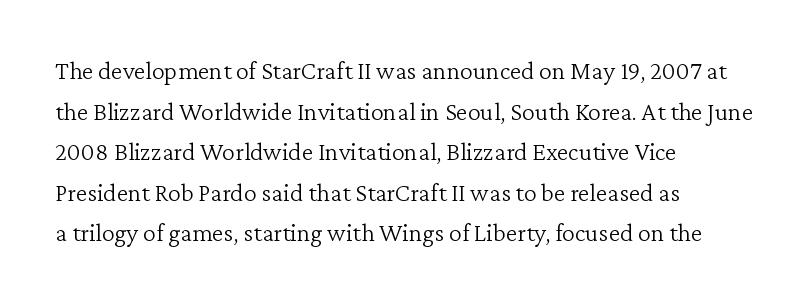
{"italic": "no", "bold": "no", "underline": "no", "align": "left", "line_spacing": "normal", "line_spacing_ratio": 1.56, "letter_spacing": "normal", "letter_spacing_em": 0.0, "glyph_px": 26}
